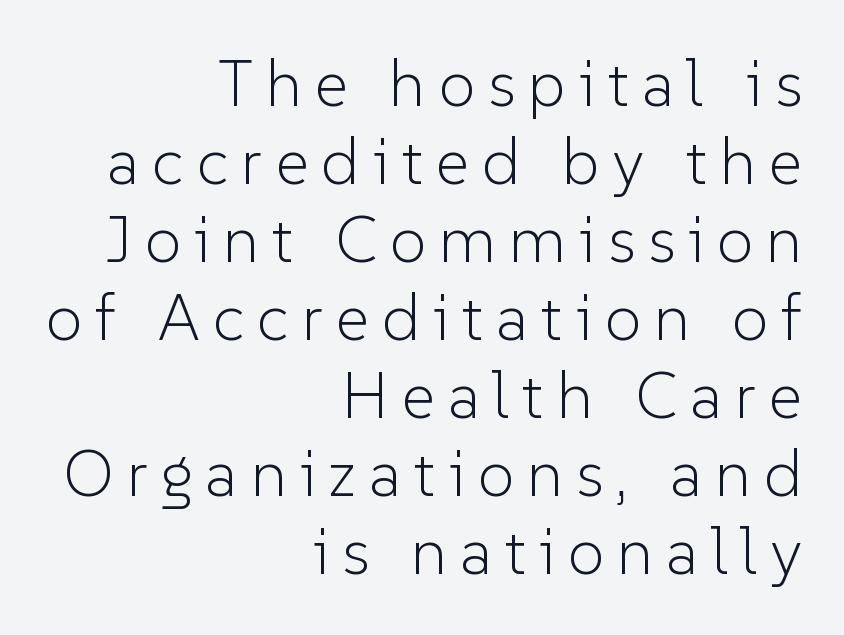
The image shows 65 px light sans-serif type, upright; set right-aligned, line spacing 1.2x, unusually wide letter spacing (+0.2 em), not underlined; low stroke contrast and a medium x-height.
